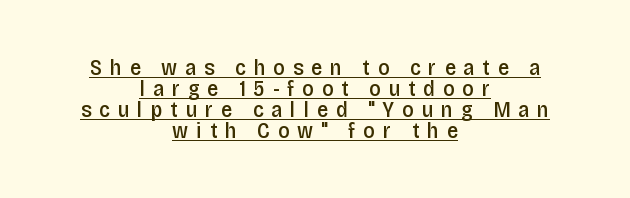
The image shows 22 px text type, upright; set centered, tight line spacing (0.95x), unusually wide letter spacing (+0.36 em), underlined.
